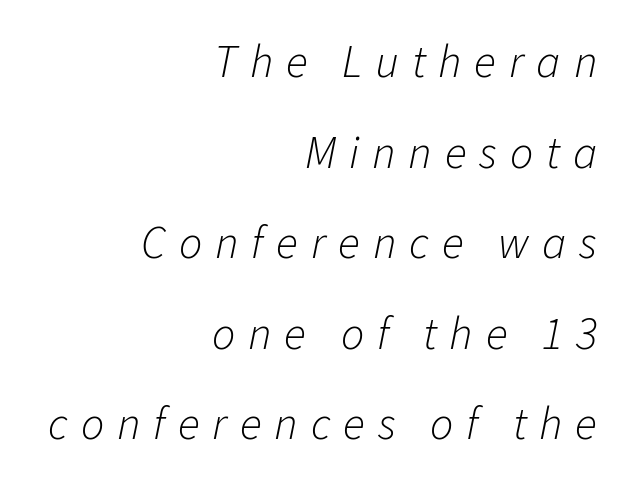
The image shows 46 px light type, italic (leaning right); set right-aligned, loose line spacing (1.97x), unusually wide letter spacing (+0.28 em), not underlined; low stroke contrast and a medium x-height.
